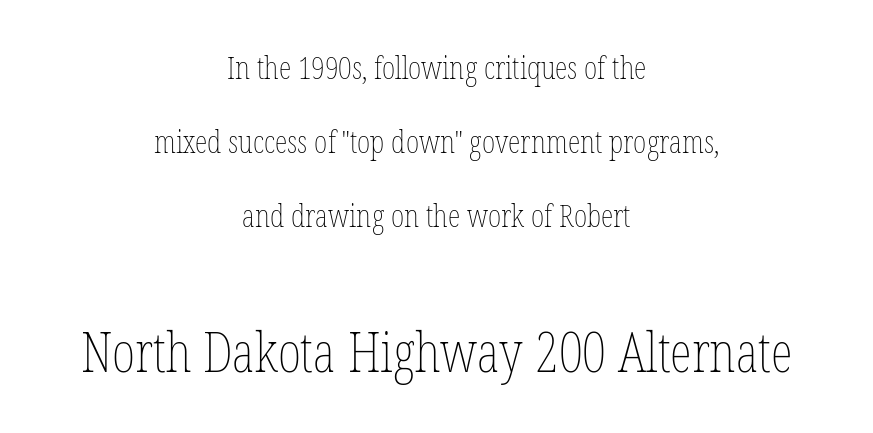
Notice how the passage keeps no hard edge, just a central spine. Leading: increased. Size hierarchy here favors the trailing block over the leading one. Weight: not bold — regular or lighter. Observe the ordinary spacing: letters are neighbours, not strangers.
